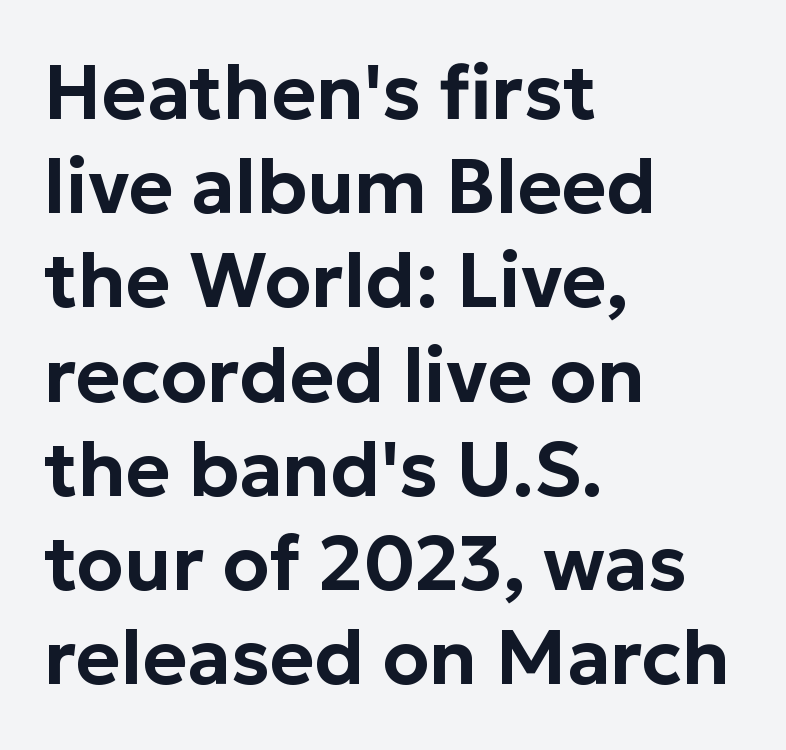
The area under the type is left untouched. This rendering uses left alignment, leaving the right contour irregular. The letters advance in unequal steps, a hallmark of proportional type. Characters follow at the spacing the type designer built in. The text was rendered using a sans face with plain stroke endings. Unlike italic type, these characters show no tilt at all.
